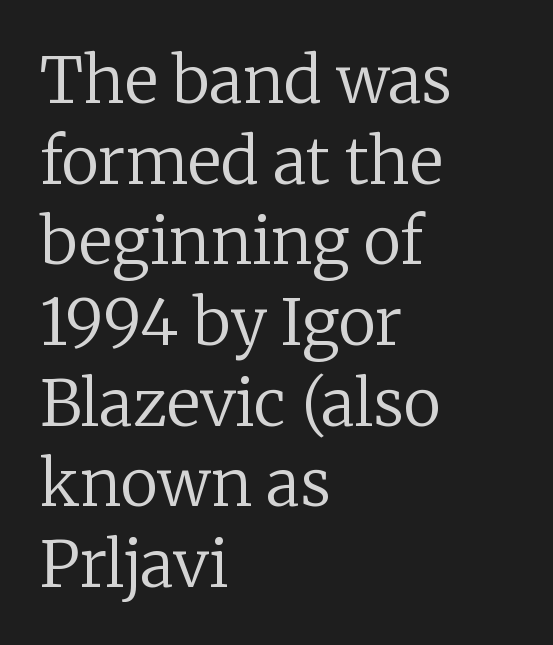
{"serif": "yes", "italic": "no", "bold": "no", "weight": "regular", "width": "normal", "stroke_contrast": "low", "x_height": "medium", "monospaced": "no", "underline": "no", "align": "left", "line_spacing": "normal", "line_spacing_ratio": 1.26, "letter_spacing": "normal", "letter_spacing_em": 0.0, "glyph_px": 64}
